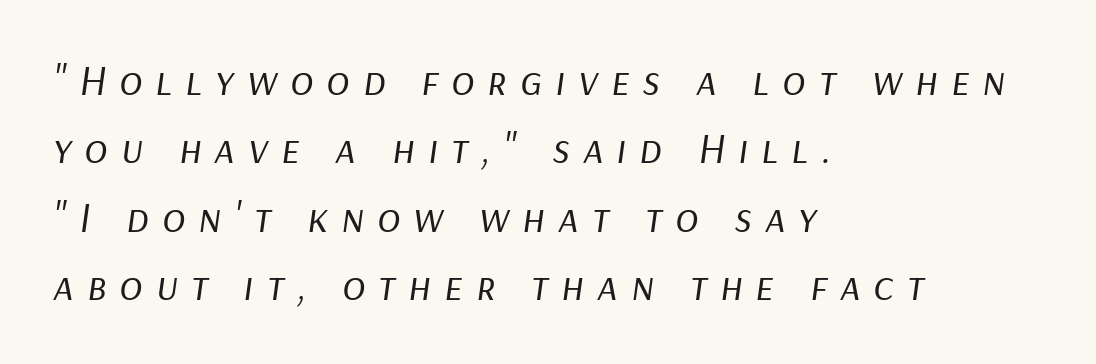
The image shows 43 px regular-weight type, italic (leaning right); set left-aligned, normal line spacing (1.59x), unusually wide letter spacing (+0.3 em), not underlined; low stroke contrast and a medium x-height.
